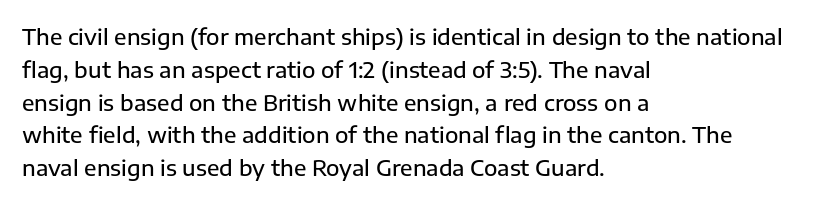
The specimen omits any rule beneath the text block's lines. Is the letter spacing exaggerated? No — it looks like the ordinary default. The typography opts for an upright posture over an oblique one. The rag falls on the right side of this text block. Baseline-to-baseline distance is the conventional proportion of letter height.
